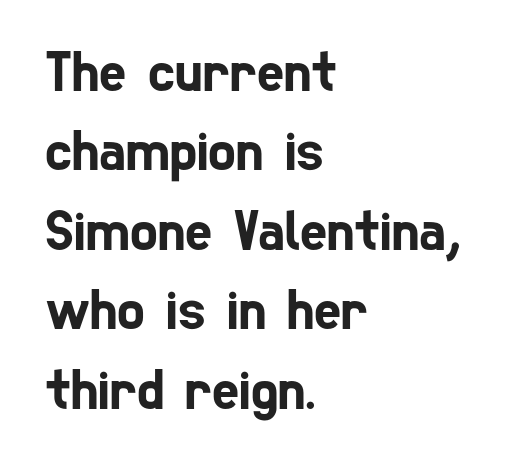
The image shows 58 px condensed sans-serif type; set left-aligned, normal line spacing (1.37x), normal letter spacing, not underlined; low stroke contrast and a medium x-height.
